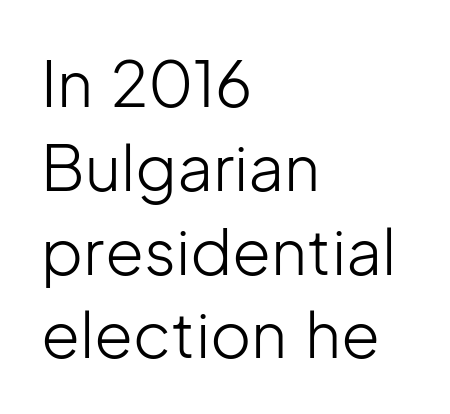
{"serif": "no", "italic": "no", "bold": "no", "weight": "light", "width": "normal", "stroke_contrast": "low", "x_height": "medium", "monospaced": "no", "underline": "no", "align": "left", "line_spacing": "normal", "line_spacing_ratio": 1.33, "letter_spacing": "normal", "letter_spacing_em": 0.0, "glyph_px": 63}
